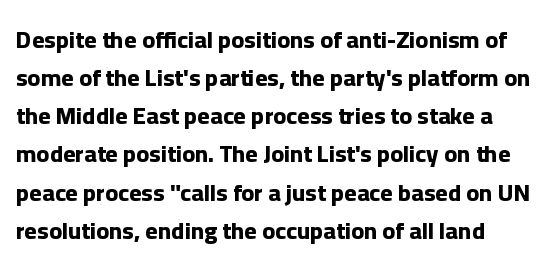
Q: Is the text bold? A: Yes.
Q: Is the text italic (slanted)? A: No, it is upright.
Q: Is the text underlined? A: No.
Q: How is the paragraph aligned? A: Left-aligned.
Q: Is the spacing between letters normal or unusually wide? A: Normal.
Q: Is the spacing between lines tight, normal or loose? A: Normal.
